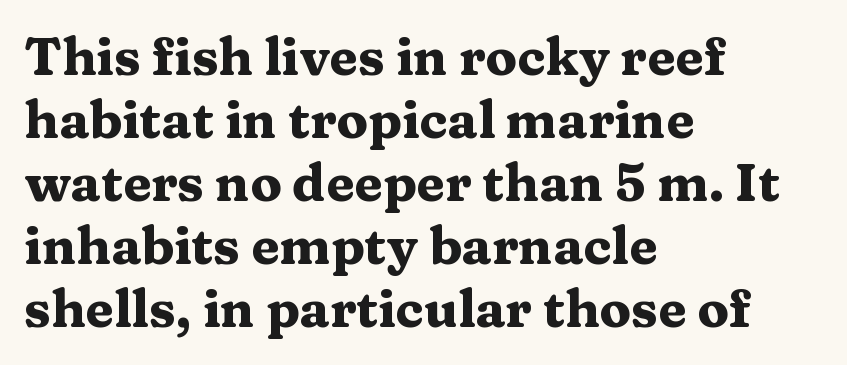
Q: Is the text bold? A: Yes.
Q: Is the text italic (slanted)? A: No, it is upright.
Q: Is the typeface a serif or a sans-serif typeface? A: Serif.
Q: Is the text underlined? A: No.
Q: How is the paragraph aligned? A: Left-aligned.
Q: Is the spacing between letters normal or unusually wide? A: Normal.
Q: Width (condensed, normal, or wide)? A: Wide.
Q: Stroke contrast? A: Medium.
Q: x-height? A: Medium.
Q: Monospaced? A: No.
